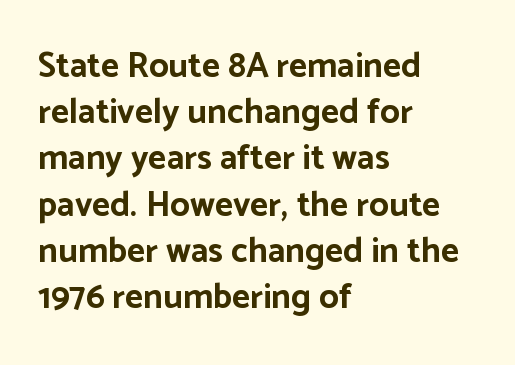
In CSS terms this would be text-align: left. The face used here is proportionally spaced, like ordinary book or web type. Nobody touched the tracking dial on this one. Summary of vertical rhythm: regular, with standard interline spacing. The font family rendered here belongs to the sans-serif group. What weight is shown? A full bold with thick strokes.
